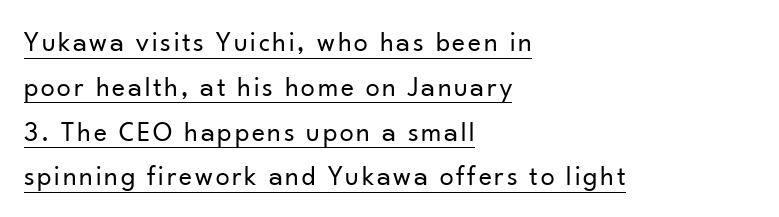
The lettering holds an erect, upright posture throughout. Is this a fixed-width face? No — the glyphs have proportional, varying widths. The leading is moderate, giving the passage an even texture. The specimen includes a rule beneath the text block's lines.
